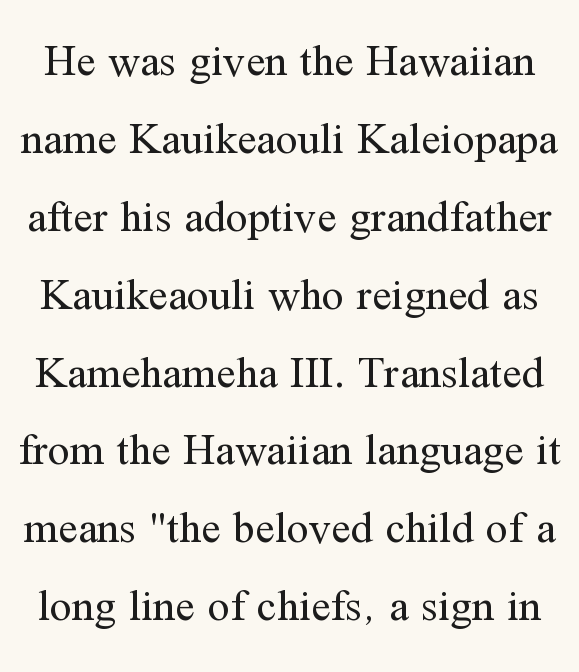
The image shows 44 px regular-weight serif type, upright; set line spacing 1.77x, normal letter spacing, not underlined; medium stroke contrast and a medium x-height.
